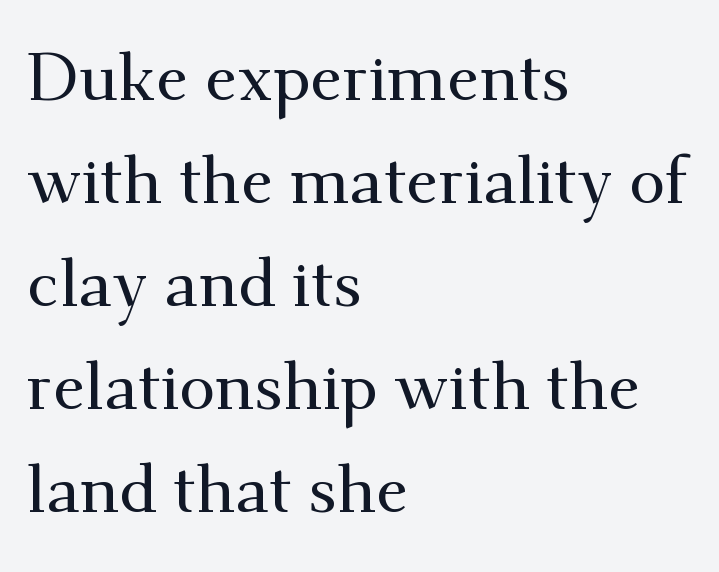
Q: Is the text italic (slanted)? A: No, it is upright.
Q: Is the typeface a serif or a sans-serif typeface? A: Serif.
Q: Is the text underlined? A: No.
Q: How is the paragraph aligned? A: Left-aligned.
Q: Is the spacing between letters normal or unusually wide? A: Normal.
Q: Is the spacing between lines tight, normal or loose? A: Normal.
Q: Width (condensed, normal, or wide)? A: Normal.
Q: Stroke contrast? A: Medium.
Q: x-height? A: Small.
Q: Monospaced? A: No.
